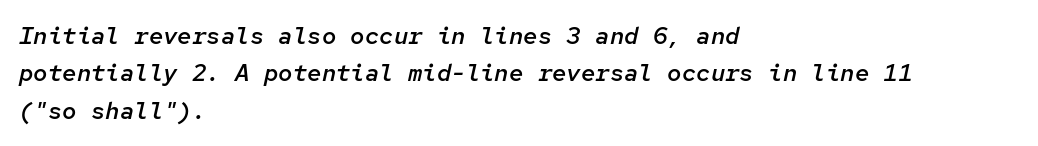
{"italic": "yes", "lean": "right", "slant_degrees": 12, "bold": "semi", "underline": "no", "align": "left", "line_spacing": "normal", "line_spacing_ratio": 1.56, "letter_spacing": "normal", "letter_spacing_em": 0.0, "glyph_px": 24}
